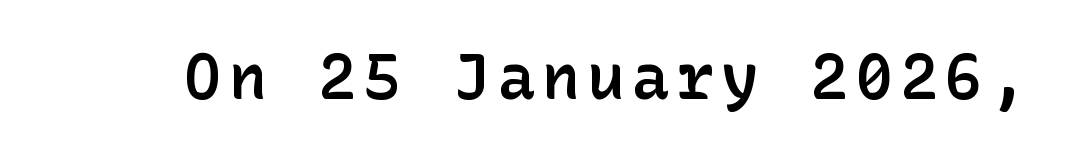
The image shows 63 px semibold sans-serif type, upright; set not underlined; low stroke contrast and a medium x-height.
